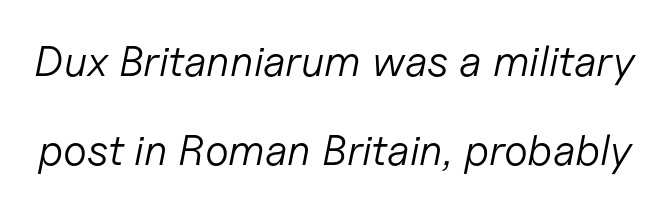
{"italic": "yes", "lean": "right", "slant_degrees": 11, "bold": "no", "weight": "light", "width": "normal", "stroke_contrast": "low", "x_height": "medium", "monospaced": "no", "underline": "no", "line_spacing": "loose", "line_spacing_ratio": 2.06, "letter_spacing": "normal", "letter_spacing_em": 0.0, "glyph_px": 43}
